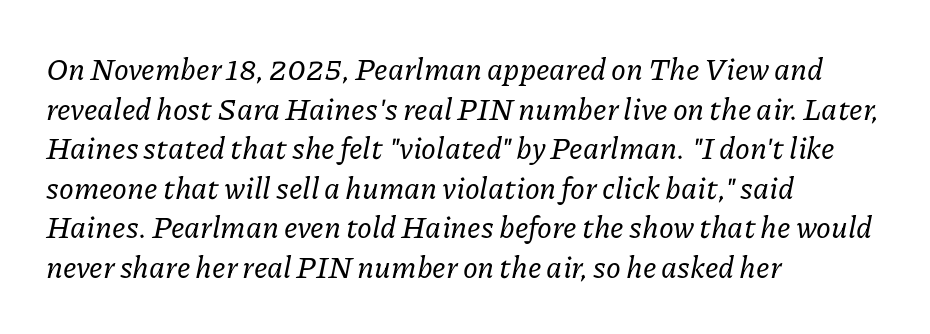
{"serif": "yes", "italic": "yes", "lean": "right", "slant_degrees": 11, "width": "normal", "stroke_contrast": "low", "x_height": "medium", "monospaced": "no", "underline": "no", "align": "left", "line_spacing": "normal", "line_spacing_ratio": 1.32, "letter_spacing": "normal", "letter_spacing_em": 0.0, "glyph_px": 30}
